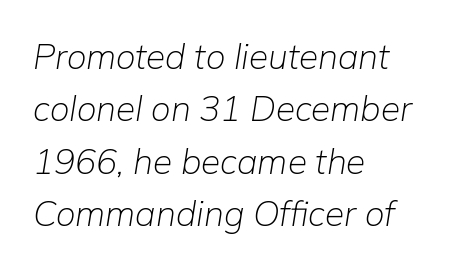
The image shows 35 px light type, italic (leaning right); set left-aligned, normal line spacing (1.5x), normal letter spacing, not underlined; low stroke contrast and a medium x-height.
